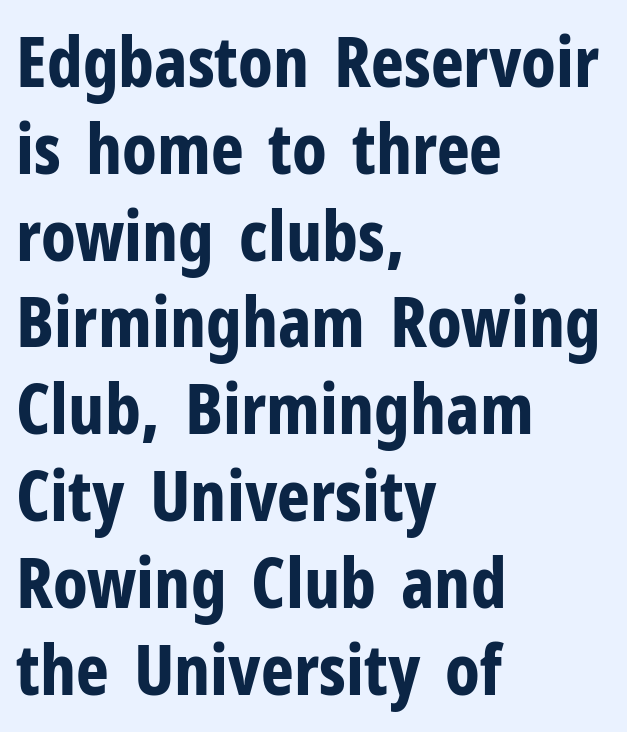
{"serif": "no", "italic": "no", "bold": "yes", "weight": "bold", "width": "condensed", "stroke_contrast": "low", "x_height": "medium", "monospaced": "no", "underline": "no", "align": "left", "line_spacing_ratio": 1.24, "letter_spacing": "normal", "letter_spacing_em": 0.0, "glyph_px": 70}
